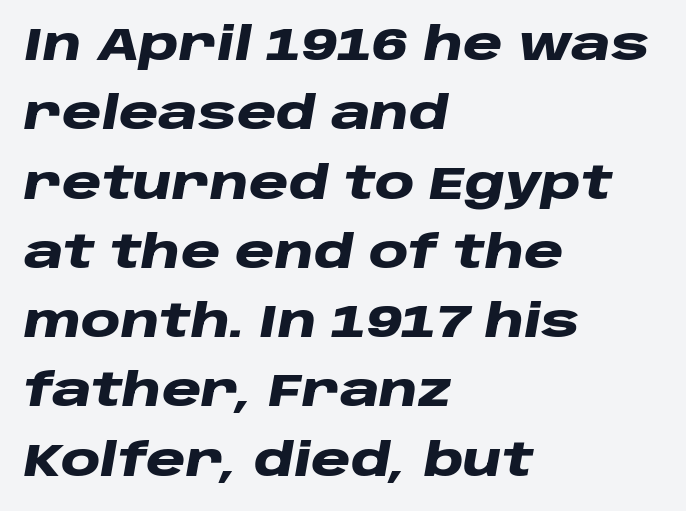
The image shows 45 px heavy, wide type, italic (leaning right); set left-aligned, normal line spacing (1.54x), normal letter spacing, not underlined; low stroke contrast and a large x-height.
